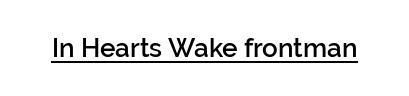
The letters stand upright; this is a roman face. This is moderately heavy type, rendered in semibold. These characters rest on top of a visible drawn line. You could call the tracking neutral — neither tight nor loose.
